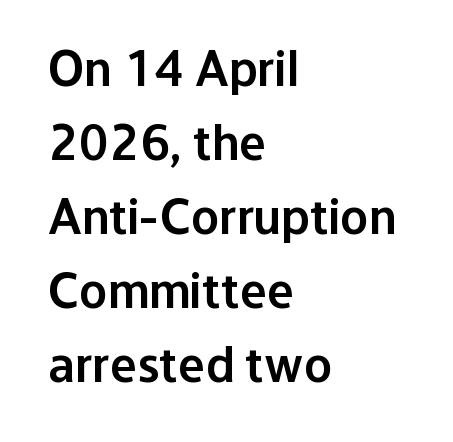
Layout note: lines flush left. These lines were composed using upright roman letters. Check where the strokes stop: nothing finishes them off — pure sans. Semibold letterforms, between regular and bold.
